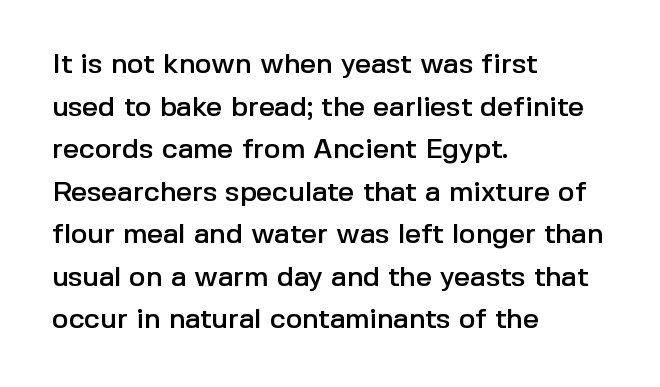
The image shows 28 px sans-serif type, upright; set left-aligned, normal line spacing (1.52x), normal letter spacing, not underlined; a medium x-height.
